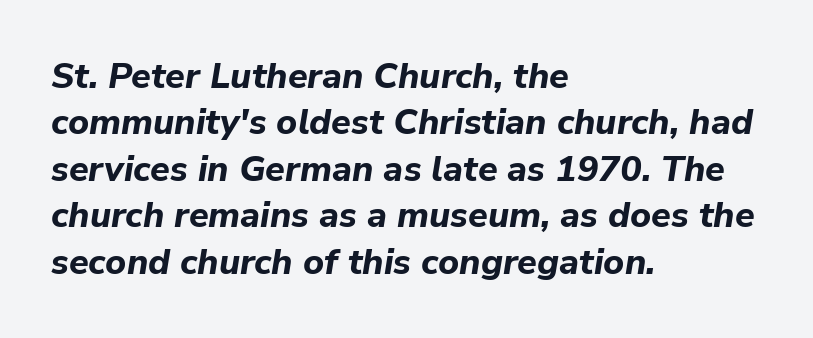
Here the designer chose a conventional face with non-uniform glyph widths. The typesetter chose a ragged-right arrangement here. The leading is moderate, giving the passage an even texture. Characters follow at the spacing the type designer built in. Does the weight exceed regular? Yes, all the way to bold. Decoration check: the copy has no underline.
